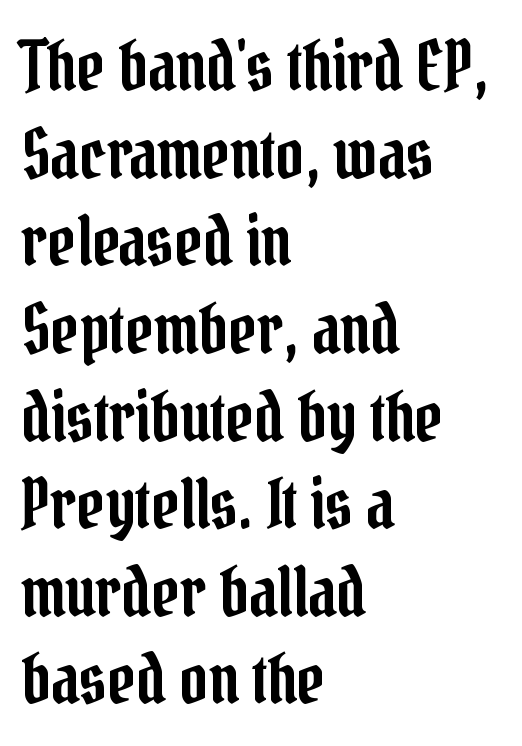
The rendering keeps characters at their native spacing. Upright lettering throughout. A bare baseline throughout the passage. This sample has the flowing, uneven cadence of proportional lettering.
